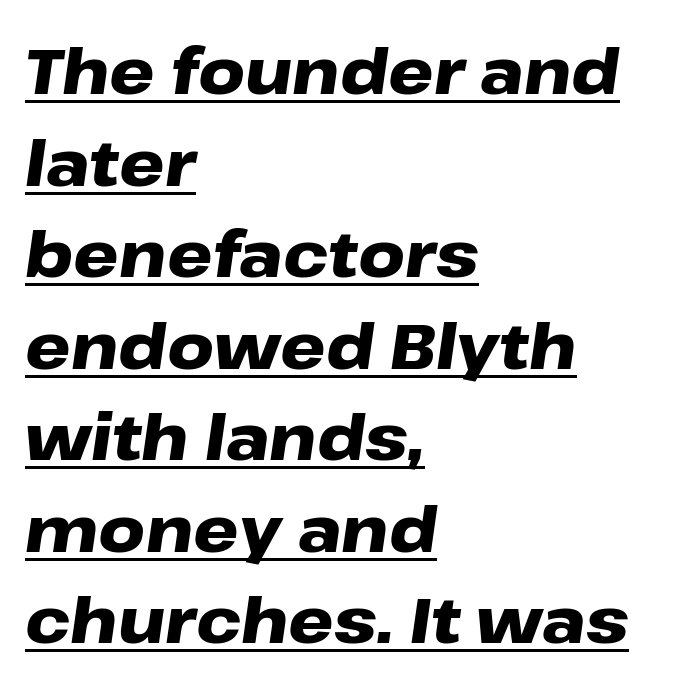
The lines are quadded left. Here the glyphs are tracked normally, forming tight word shapes. You could not count columns in this text — the font is proportionally spaced. Emphasis by weight is at full strength: bold. Looks like someone drew a line under every word here. In terms of posture, this sample is oblique.
